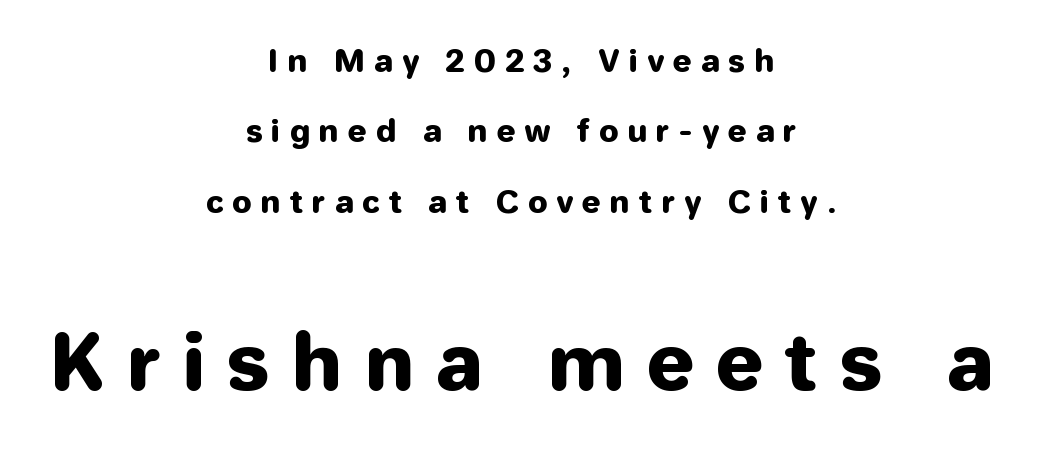
Q: Is the text italic (slanted)? A: No, it is upright.
Q: Is the typeface a serif or a sans-serif typeface? A: Sans-serif.
Q: Is the text underlined? A: No.
Q: How is the paragraph aligned? A: Centered.
Q: Is the spacing between letters normal or unusually wide? A: Unusually wide.
Q: Is the spacing between lines tight, normal or loose? A: Loose.
Q: Which block of text is set in a larger size, the first (top) or the second (bottom)? A: The second (bottom) one.
Q: Width (condensed, normal, or wide)? A: Normal.
Q: Stroke contrast? A: Low.
Q: x-height? A: Medium.
Q: Monospaced? A: No.
